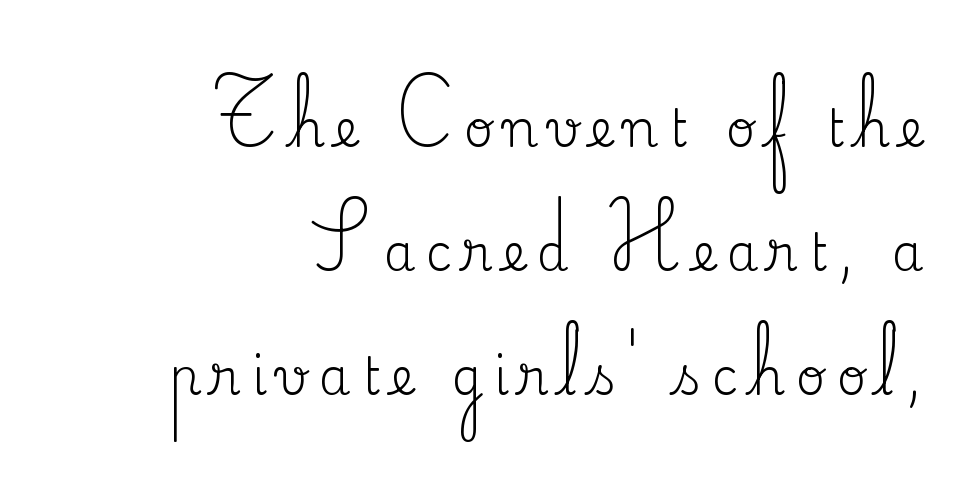
This rendering employs a face with finishing strokes, i.e., a serif. Descenders are the only things crossing below the line. Weight: regular or lighter. This rendering uses right alignment, leaving the left contour irregular. These lines are rendered in a variable-pitch font.
